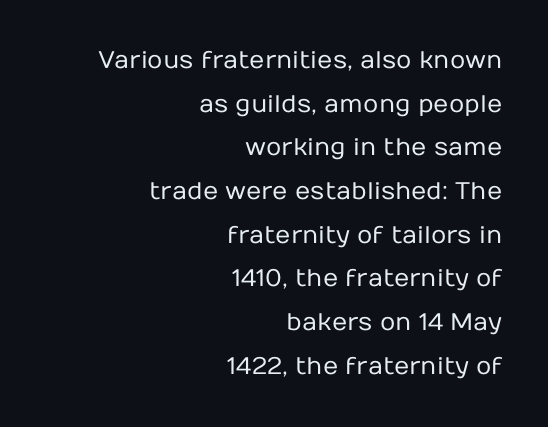
{"italic": "no", "bold": "no", "underline": "no", "align": "right", "line_spacing_ratio": 1.82, "letter_spacing": "normal", "letter_spacing_em": 0.0, "glyph_px": 24}
